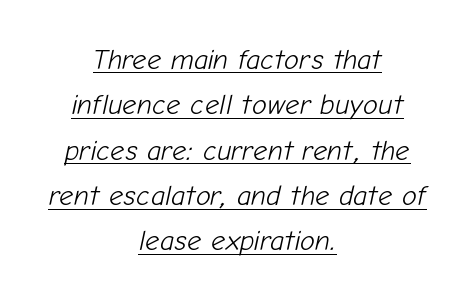
Check the space under the baseline: a stroke is drawn there. Between one letter and the next there's only the usual sliver of space. In terms of posture, this sample is oblique. Letters have the restrained weight of plain body copy at most. Reading down the block, each line starts at a different indent, mirrored at its end.
